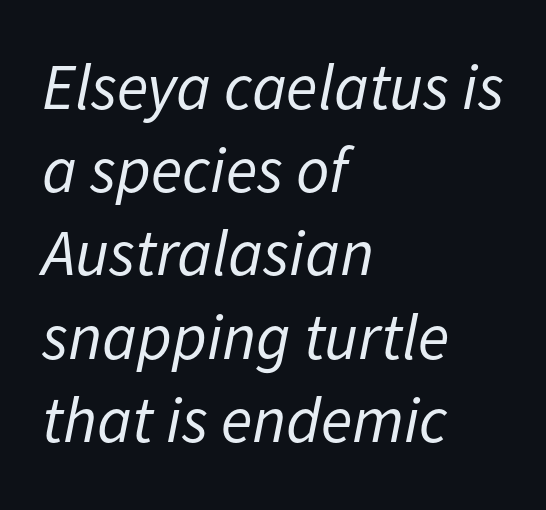
The rendering applies a slant to the glyphs. Layout note: lines flush left. The space directly below the letters is spotless. The face looks like a standard text weight, possibly lighter.
